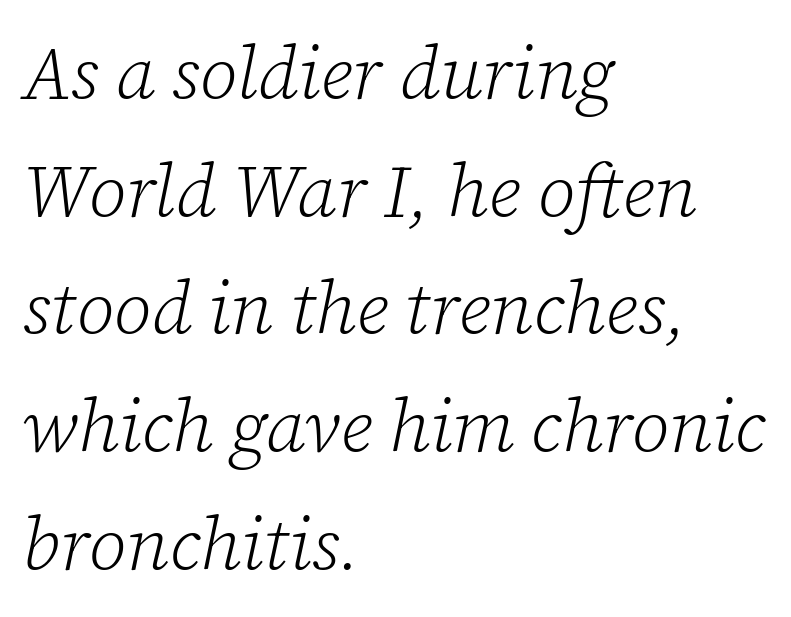
{"serif": "yes", "italic": "yes", "lean": "right", "slant_degrees": 12, "bold": "no", "weight": "light", "width": "normal", "stroke_contrast": "low", "x_height": "medium", "monospaced": "no", "underline": "no", "align": "left", "line_spacing": "normal", "line_spacing_ratio": 1.59, "letter_spacing": "normal", "letter_spacing_em": 0.0, "glyph_px": 74}
